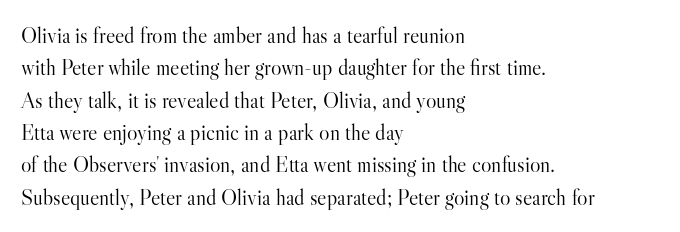
The image shows 22 px text type, upright; set left-aligned, normal line spacing (1.47x), normal letter spacing, not underlined.
